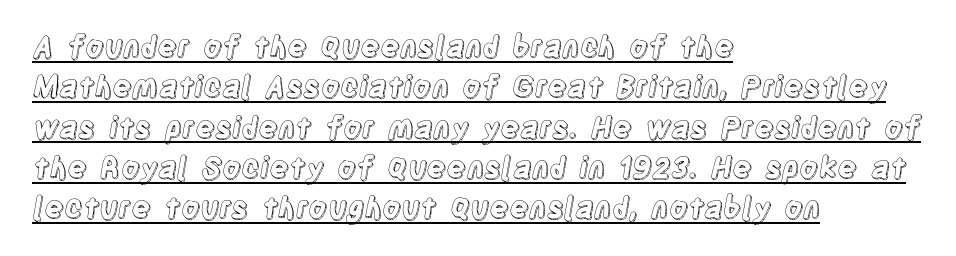
Q: Is the text italic (slanted)? A: Yes.
Q: Is the text underlined? A: Yes.
Q: How is the paragraph aligned? A: Left-aligned.
Q: Is the spacing between letters normal or unusually wide? A: Normal.
Q: Is the spacing between lines tight, normal or loose? A: Normal.
Q: Width (condensed, normal, or wide)? A: Condensed.
Q: x-height? A: Large.
Q: Monospaced? A: No.
